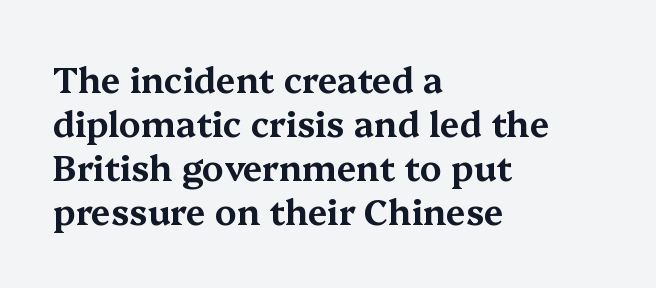
The image shows 35 px wide serif type, upright; set left-aligned, normal line spacing (1.26x), normal letter spacing, not underlined; medium stroke contrast and a medium x-height.
